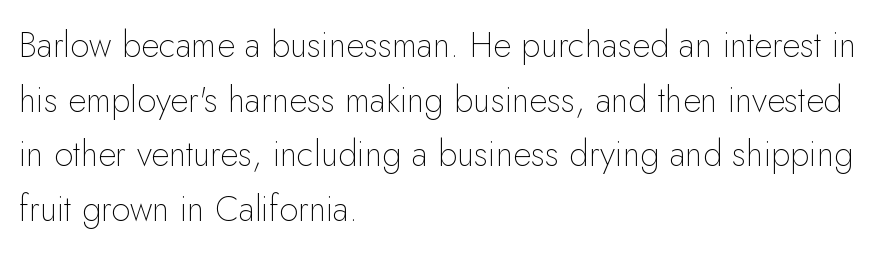
{"serif": "no", "italic": "no", "bold": "no", "weight": "thin", "width": "normal", "stroke_contrast": "low", "x_height": "small", "monospaced": "no", "underline": "no", "align": "left", "line_spacing": "normal", "line_spacing_ratio": 1.56, "letter_spacing": "normal", "letter_spacing_em": 0.0, "glyph_px": 35}
